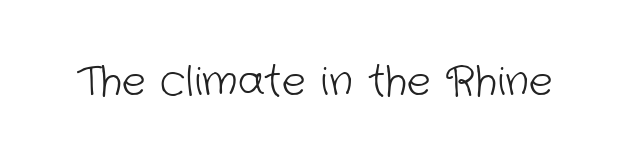
The image shows 40 px light sans-serif type; set normal letter spacing, not underlined; low stroke contrast and a medium x-height.
